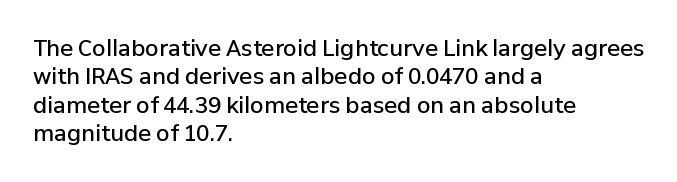
The image shows 22 px text type, upright; set left-aligned, normal line spacing (1.29x), normal letter spacing, not underlined.
